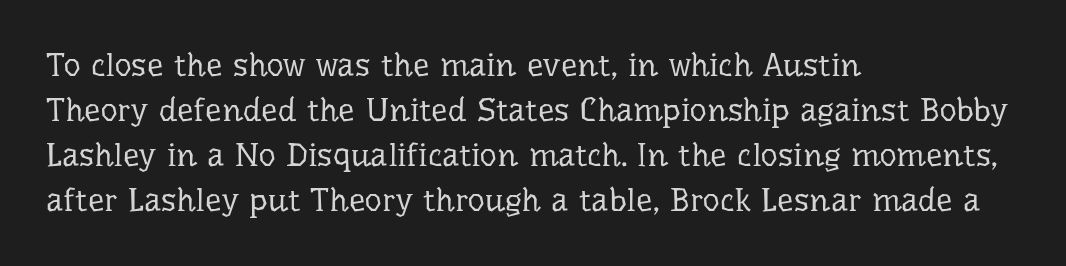
Q: Is the text bold? A: No.
Q: Is the text italic (slanted)? A: No, it is upright.
Q: Is the typeface a serif or a sans-serif typeface? A: Serif.
Q: Is the text underlined? A: No.
Q: How is the paragraph aligned? A: Left-aligned.
Q: Is the spacing between letters normal or unusually wide? A: Normal.
Q: Is the spacing between lines tight, normal or loose? A: Normal.
Q: Width (condensed, normal, or wide)? A: Normal.
Q: Stroke contrast? A: Low.
Q: x-height? A: Medium.
Q: Monospaced? A: No.
